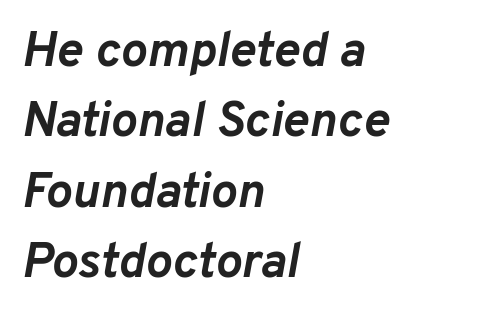
Q: Is the text bold? A: Yes.
Q: Is the text italic (slanted)? A: Yes, it leans right by about 10 degrees.
Q: Is the text underlined? A: No.
Q: How is the paragraph aligned? A: Left-aligned.
Q: Is the spacing between letters normal or unusually wide? A: Normal.
Q: Is the spacing between lines tight, normal or loose? A: Normal.
Q: Width (condensed, normal, or wide)? A: Normal.
Q: Stroke contrast? A: Low.
Q: x-height? A: Medium.
Q: Monospaced? A: No.
